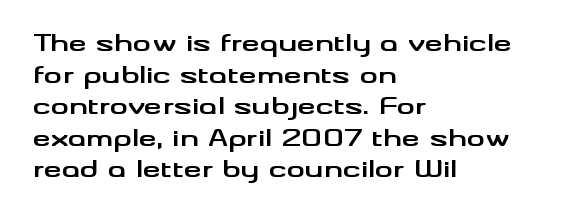
One glance says typical: line gaps are just what's usual. The letters stand upright; this is a roman face. These lines stack with their left ends in a neat column. Bold? Absolutely — the strokes are thick and heavy.
